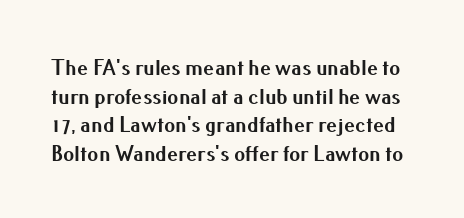
Q: Is the text bold? A: Yes.
Q: Is the text italic (slanted)? A: No, it is upright.
Q: Is the text underlined? A: No.
Q: Is the spacing between letters normal or unusually wide? A: Normal.
Q: Is the spacing between lines tight, normal or loose? A: Normal.
